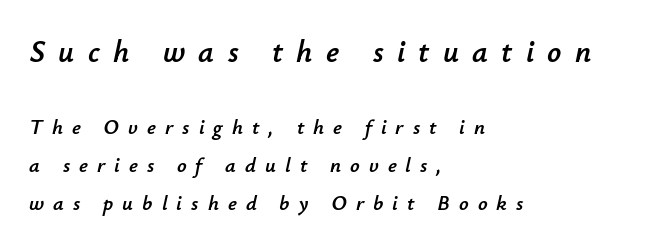
{"italic": "yes", "lean": "right", "slant_degrees": 12, "width": "normal", "stroke_contrast": "low", "x_height": "small", "monospaced": "no", "underline": "no", "align": "left", "line_spacing_ratio": 1.83, "letter_spacing": "wide", "letter_spacing_em": 0.43, "larger_block": "first", "size_ratio": 1.48, "glyph_px": 31}
